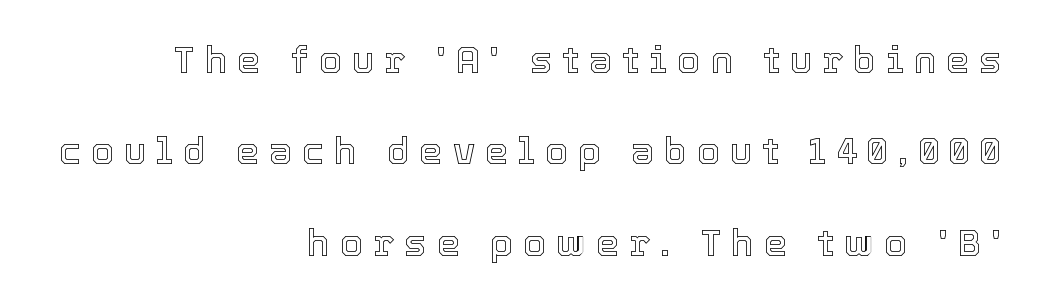
Upright lettering throughout. Is the block centered? No — it sits flush against the right margin. Line spacing here is loose. Anything drawn beneath the words? Only blank space.
